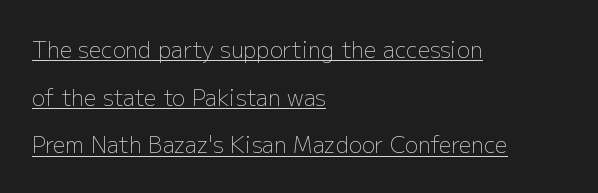
The image shows 22 px text type, upright; set left-aligned, loose line spacing (2.17x), normal letter spacing, underlined.
